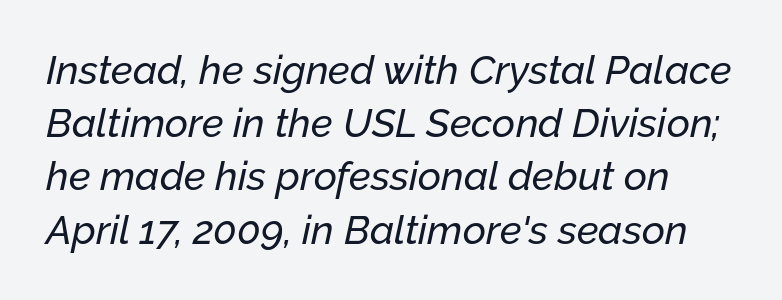
{"italic": "yes", "lean": "right", "slant_degrees": 12, "width": "normal", "stroke_contrast": "low", "x_height": "medium", "monospaced": "no", "underline": "no", "line_spacing": "normal", "line_spacing_ratio": 1.33, "letter_spacing": "normal", "letter_spacing_em": 0.0, "glyph_px": 40}
